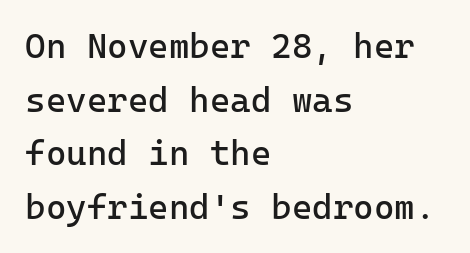
Q: Is the text bold? A: No.
Q: Is the text italic (slanted)? A: No, it is upright.
Q: Is the typeface a serif or a sans-serif typeface? A: Sans-serif.
Q: Is the text underlined? A: No.
Q: How is the paragraph aligned? A: Left-aligned.
Q: Is the spacing between letters normal or unusually wide? A: Normal.
Q: Is the spacing between lines tight, normal or loose? A: Normal.
Q: Width (condensed, normal, or wide)? A: Normal.
Q: Stroke contrast? A: Low.
Q: x-height? A: Medium.
